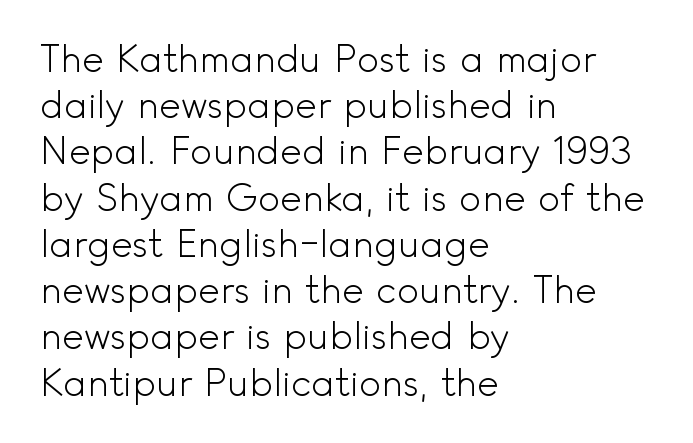
{"serif": "no", "italic": "no", "bold": "no", "weight": "light", "width": "normal", "x_height": "small", "monospaced": "no", "underline": "no", "align": "left", "line_spacing": "normal", "line_spacing_ratio": 1.25, "letter_spacing": "normal", "letter_spacing_em": 0.0, "glyph_px": 37}
